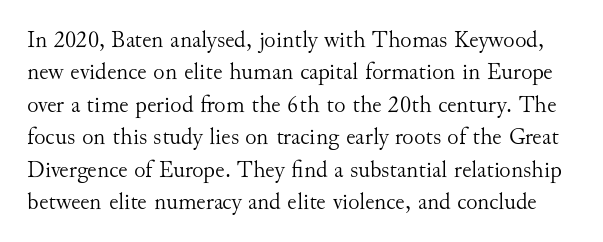
When letters stand straight like this, we call the style roman or upright. Between one letter and the next there's only the usual sliver of space. Summary of vertical rhythm: regular, with standard interline spacing. Glance below the letters and you will spot only blank space. No chunkiness to these letters — they're not bold.
